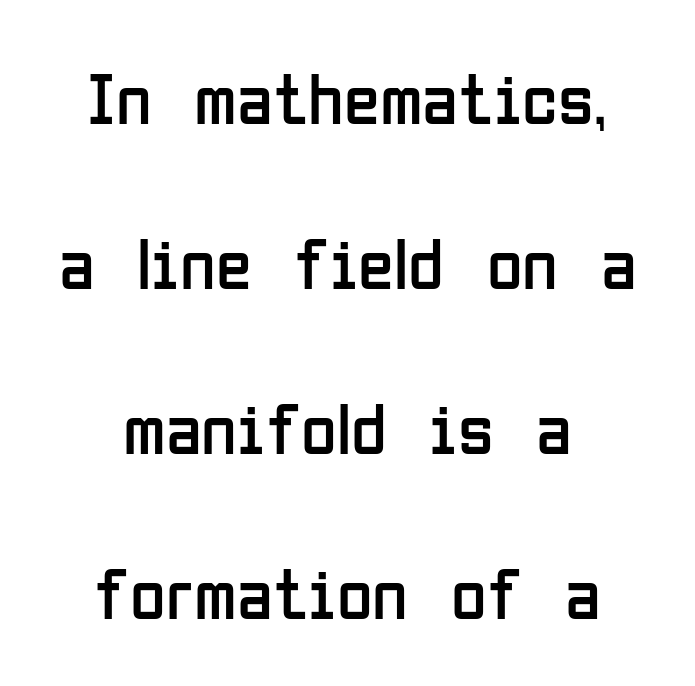
The image shows 73 px regular-weight, condensed sans-serif type, upright; set loose line spacing (2.26x), normal letter spacing, not underlined; low stroke contrast and a medium x-height.
